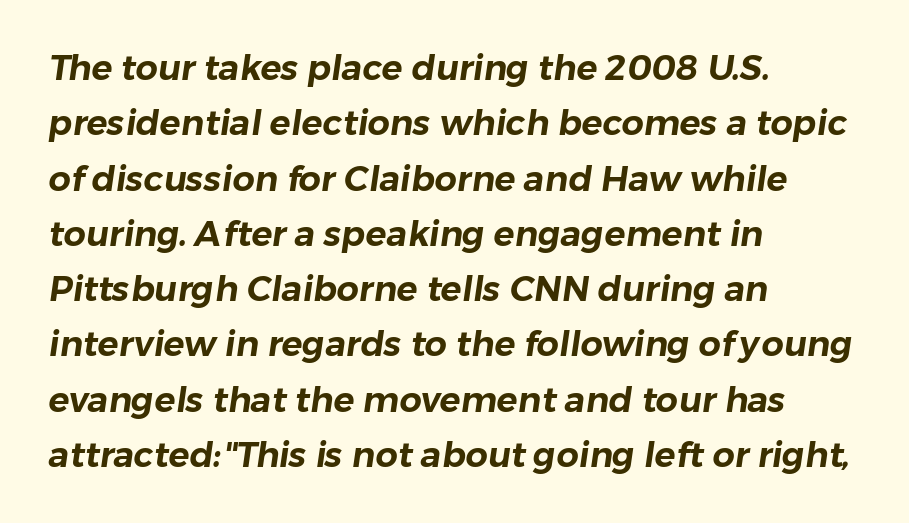
Short note: letters normally spaced. Nobody drew a line under any word here. A student would call this left alignment; a typographer would say flush left, rag right. The glyphs in this specimen are sans serif. Spacing verdict: proportional, widths tailored to each character. The block of text has a typical density, with ordinary space between rows.
